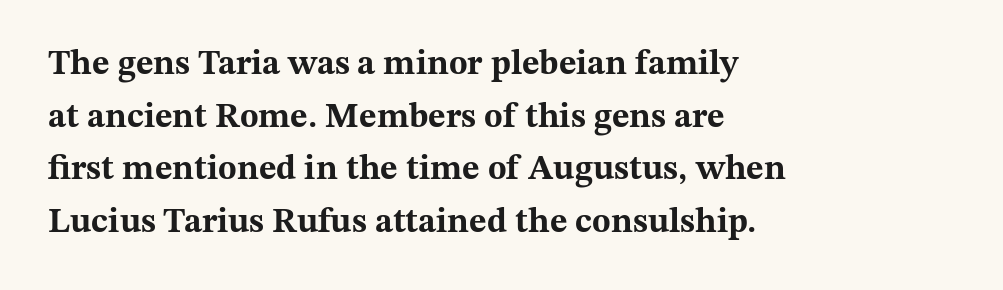
{"serif": "yes", "italic": "no", "bold": "yes", "weight": "bold", "width": "wide", "stroke_contrast": "medium", "x_height": "medium", "monospaced": "no", "underline": "no", "align": "left", "line_spacing": "normal", "line_spacing_ratio": 1.55, "letter_spacing": "normal", "letter_spacing_em": 0.0, "glyph_px": 34}
